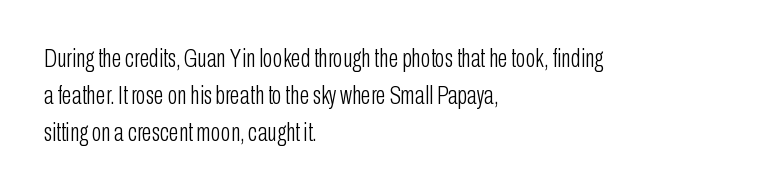
{"italic": "no", "bold": "no", "underline": "no", "align": "left", "line_spacing": "normal", "line_spacing_ratio": 1.43, "letter_spacing": "normal", "letter_spacing_em": 0.0, "glyph_px": 26}
